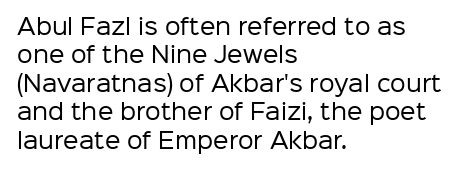
Rule under the text: the space is simply empty. Honestly, the letter spacing is just normal — you wouldn't notice it. The font's upright variant was chosen for this text. The strokes are not fattened; the text isn't bold. Layout note: lines flush left. The designer left line spacing at the default.
